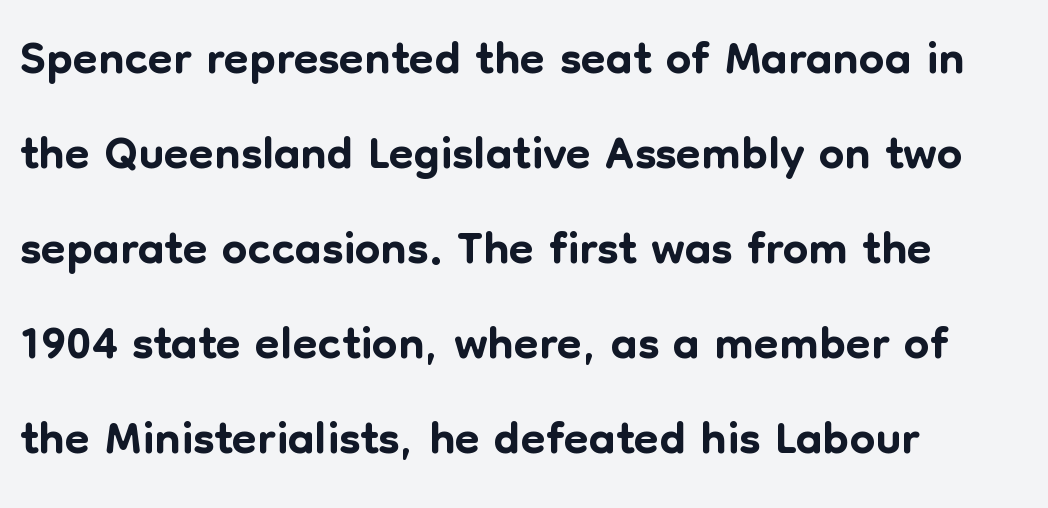
The image shows 72 px sans-serif type, upright; set left-aligned, normal line spacing (1.32x), normal letter spacing, not underlined; low stroke contrast and a medium x-height.
